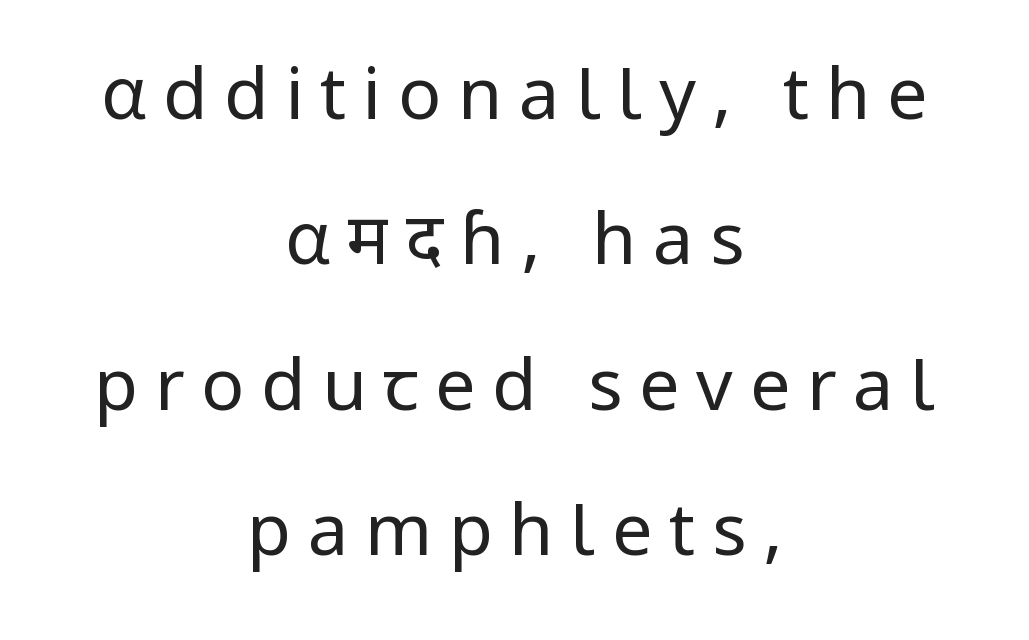
{"serif": "no", "italic": "no", "bold": "no", "weight": "regular", "width": "normal", "stroke_contrast": "low", "x_height": "medium", "monospaced": "no", "underline": "no", "align": "center", "line_spacing": "loose", "line_spacing_ratio": 2.02, "letter_spacing": "wide", "letter_spacing_em": 0.23, "glyph_px": 72}
